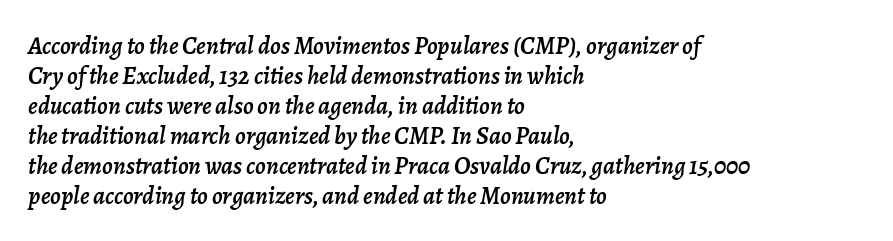
{"italic": "yes", "lean": "right", "slant_degrees": 7, "underline": "no", "align": "left", "line_spacing_ratio": 1.2, "letter_spacing": "normal", "letter_spacing_em": 0.0, "glyph_px": 25}
